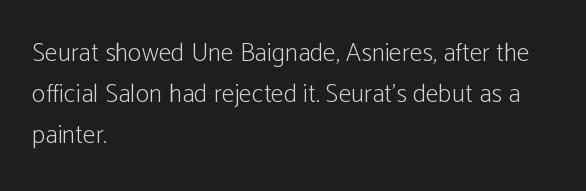
The image shows 26 px text type, upright; set left-aligned, normal line spacing (1.58x), normal letter spacing, not underlined.
